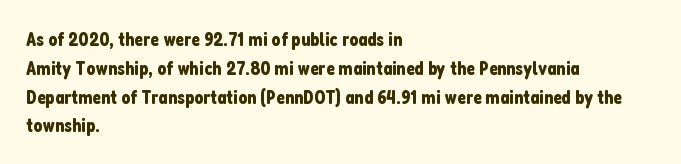
The image shows 20 px text type, upright; set left-aligned, normal line spacing (1.44x), normal letter spacing, not underlined.
